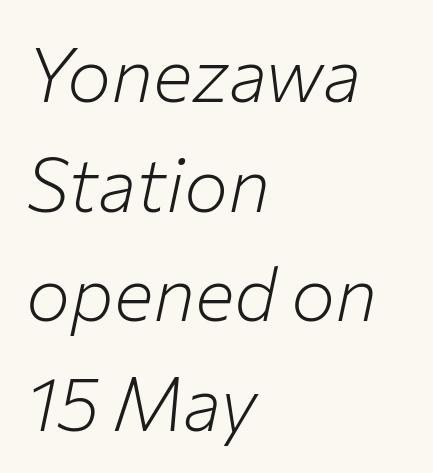
Q: Is the text bold? A: No.
Q: Is the text italic (slanted)? A: Yes, it leans right by about 12 degrees.
Q: Is the text underlined? A: No.
Q: How is the paragraph aligned? A: Left-aligned.
Q: Is the spacing between letters normal or unusually wide? A: Normal.
Q: Is the spacing between lines tight, normal or loose? A: Normal.
Q: Width (condensed, normal, or wide)? A: Normal.
Q: Stroke contrast? A: Low.
Q: x-height? A: Medium.
Q: Monospaced? A: No.
